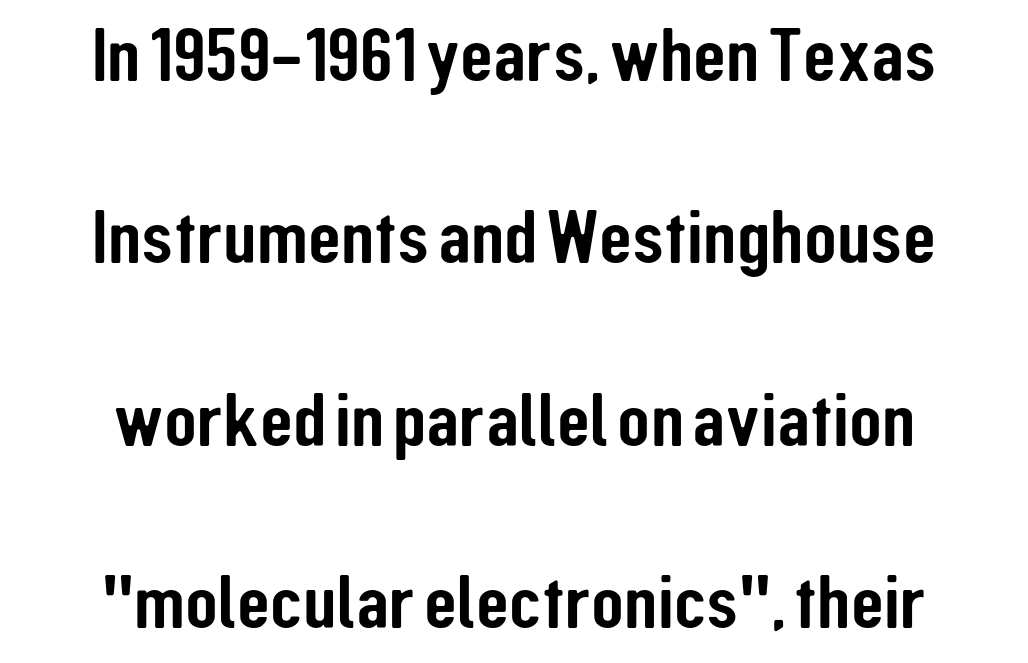
Layout note: lines centered. Each letter keeps its own natural width here, so spacing adapts to shape. Serif or sans? Sans — the stroke terminals are bare. Glyph-to-glyph distance matches everyday printed text. These lines stand farther apart than default settings would place them.
